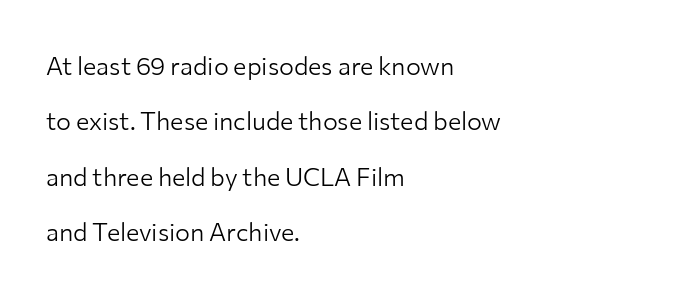
Successive baselines arrive slowly, with a big drop between each. Words float on clear page, feet unadorned. Posture: straight, roman, zero tilt. Each line starts at the same left margin while the right side varies. These lines keep a tight, regular rhythm from letter to letter. Stems and bowls with no extra thickness — not bold.
